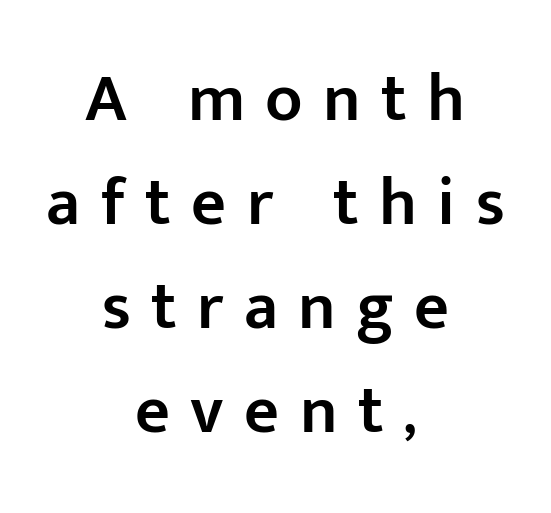
The image shows 68 px semibold sans-serif type, upright; set centered, normal line spacing (1.53x), unusually wide letter spacing (+0.3 em), not underlined; low stroke contrast and a medium x-height.
